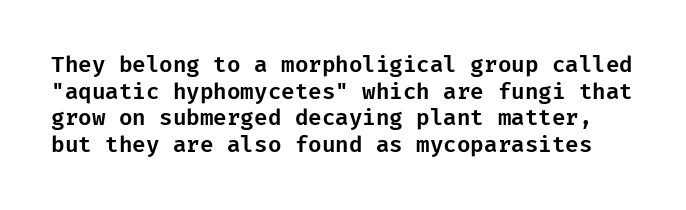
Q: Is the text italic (slanted)? A: No, it is upright.
Q: Is the text underlined? A: No.
Q: Is the spacing between letters normal or unusually wide? A: Normal.
